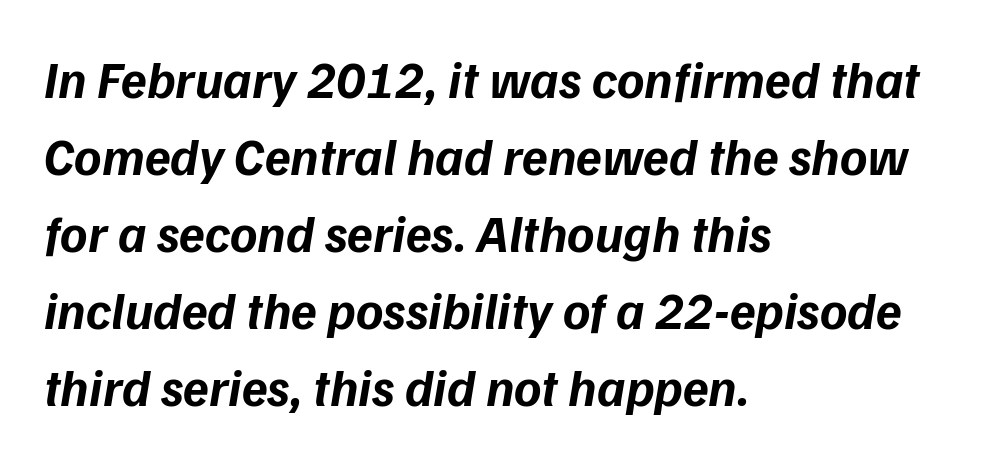
The image shows 52 px bold type, italic (leaning right); set left-aligned, normal line spacing (1.48x), normal letter spacing, not underlined; low stroke contrast and a medium x-height.
